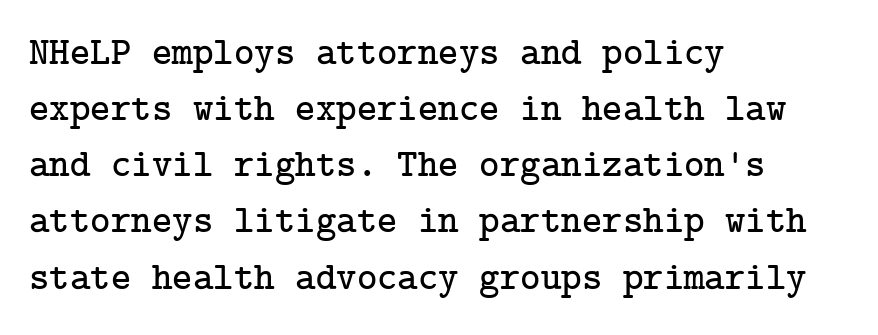
The image shows 39 px serif type, upright; set left-aligned, normal line spacing (1.44x), normal letter spacing, not underlined; low stroke contrast and a medium x-height.
